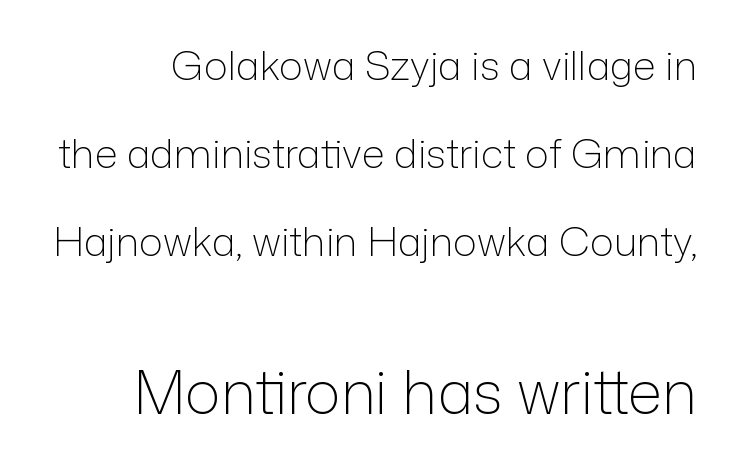
Ordinary non-slanted type is in use. This sample has the flowing, uneven cadence of proportional lettering. Glance below the letters and you will spot only blank space. Larger block? The one below; the one above is distinctly smaller. Is the letter spacing exaggerated? No — it looks like the ordinary default. I'd call this a sans setting — the letters go barefoot.
